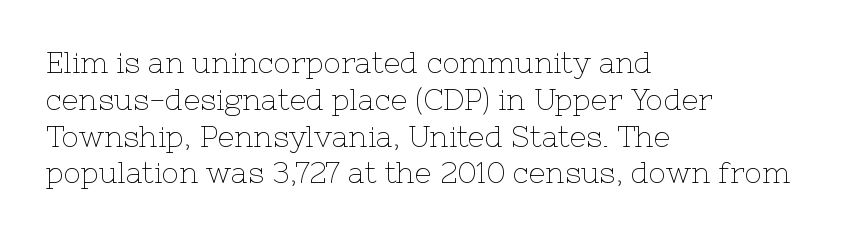
Here the designer chose a conventional face with non-uniform glyph widths. The cut favours lightness, reaching ordinary text weight at its darkest. Stroke terminals: seriffed. This block has exactly the height ordinary leading produces. Rendered with straight, roman letterforms. Alignment: flush left.
